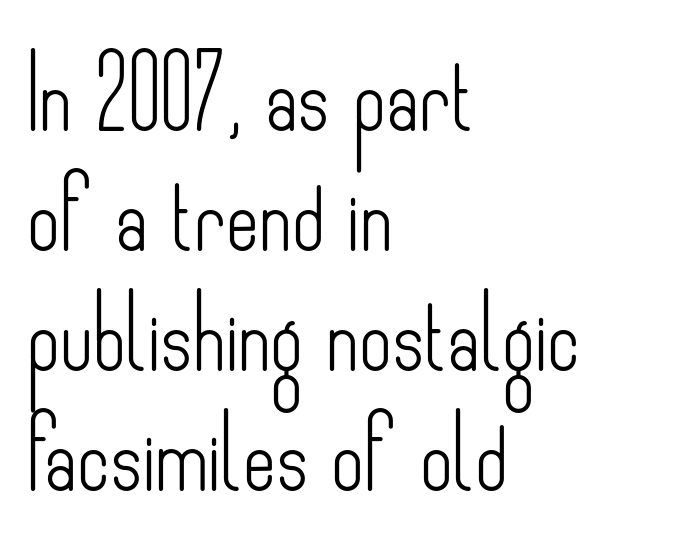
Q: Is the text bold? A: No.
Q: Is the text italic (slanted)? A: No, it is upright.
Q: Is the typeface a serif or a sans-serif typeface? A: Sans-serif.
Q: Is the text underlined? A: No.
Q: How is the paragraph aligned? A: Left-aligned.
Q: Is the spacing between letters normal or unusually wide? A: Normal.
Q: Is the spacing between lines tight, normal or loose? A: Normal.
Q: Width (condensed, normal, or wide)? A: Condensed.
Q: Stroke contrast? A: Low.
Q: x-height? A: Small.
Q: Monospaced? A: No.
